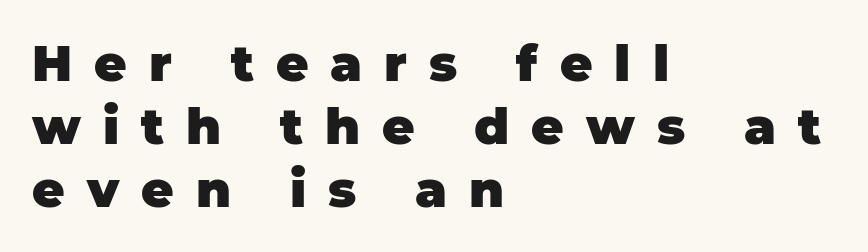
{"serif": "no", "italic": "no", "bold": "yes", "weight": "heavy", "width": "normal", "stroke_contrast": "low", "x_height": "large", "monospaced": "no", "underline": "no", "align": "left", "line_spacing": "normal", "line_spacing_ratio": 1.26, "letter_spacing": "wide", "letter_spacing_em": 0.44, "glyph_px": 50}
